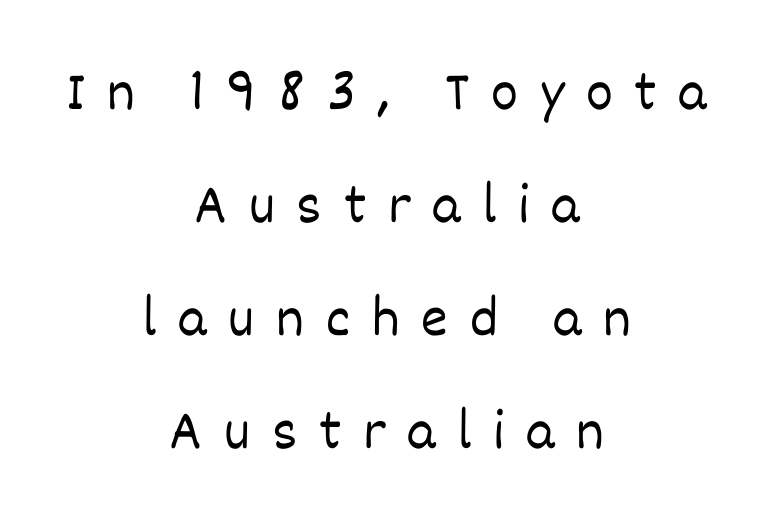
{"italic": "no", "bold": "no", "weight": "light", "width": "normal", "stroke_contrast": "low", "x_height": "large", "monospaced": "no", "underline": "no", "align": "center", "line_spacing": "loose", "line_spacing_ratio": 1.98, "letter_spacing": "wide", "letter_spacing_em": 0.38, "glyph_px": 57}
